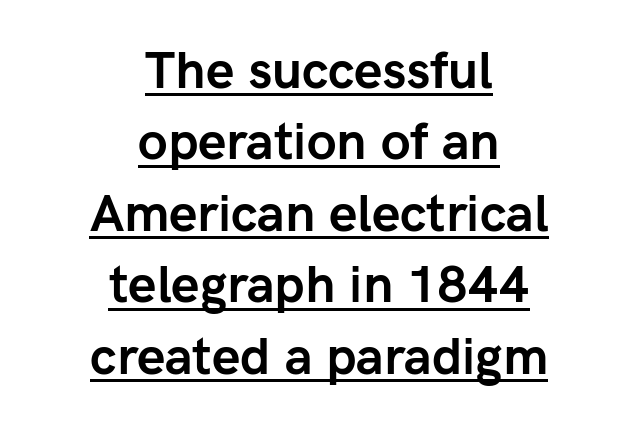
Q: Is the text bold? A: Yes.
Q: Is the text italic (slanted)? A: No, it is upright.
Q: Is the typeface a serif or a sans-serif typeface? A: Sans-serif.
Q: Is the text underlined? A: Yes.
Q: How is the paragraph aligned? A: Centered.
Q: Is the spacing between letters normal or unusually wide? A: Normal.
Q: Is the spacing between lines tight, normal or loose? A: Normal.
Q: Width (condensed, normal, or wide)? A: Normal.
Q: Stroke contrast? A: Low.
Q: x-height? A: Medium.
Q: Monospaced? A: No.
